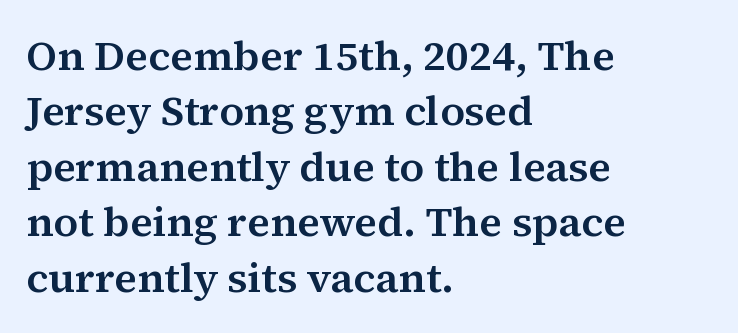
The image shows 42 px serif type, upright; set left-aligned, normal line spacing (1.32x), normal letter spacing, not underlined; medium stroke contrast and a medium x-height.
